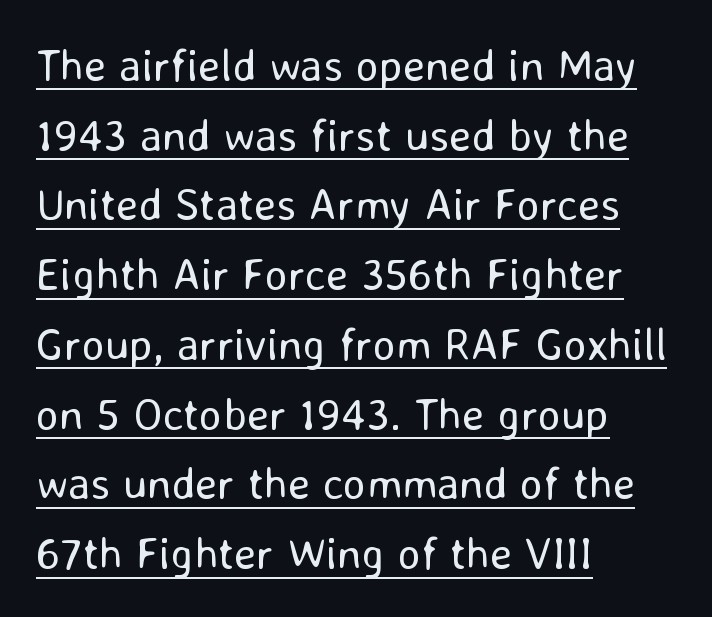
{"serif": "no", "italic": "no", "bold": "no", "weight": "regular", "width": "normal", "stroke_contrast": "low", "x_height": "medium", "monospaced": "no", "underline": "yes", "align": "left", "line_spacing": "normal", "line_spacing_ratio": 1.55, "letter_spacing": "normal", "letter_spacing_em": 0.0, "glyph_px": 45}
